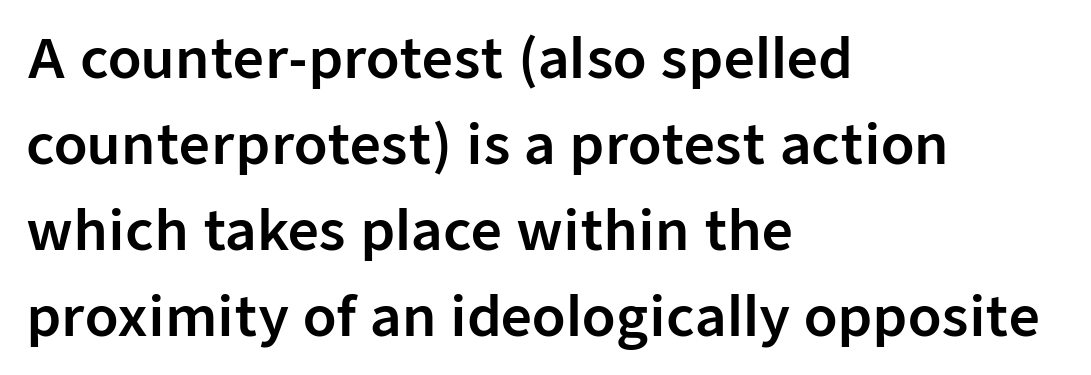
Words appear dense and cohesive because spacing is normal. Line spacing here is normal. Italic? Not at all — the glyphs are vertical. Check under the words: just untouched page. If you drew a ruler down the left edge, every line would touch it. A typesetter would call this proportional, since set widths differ per character.
